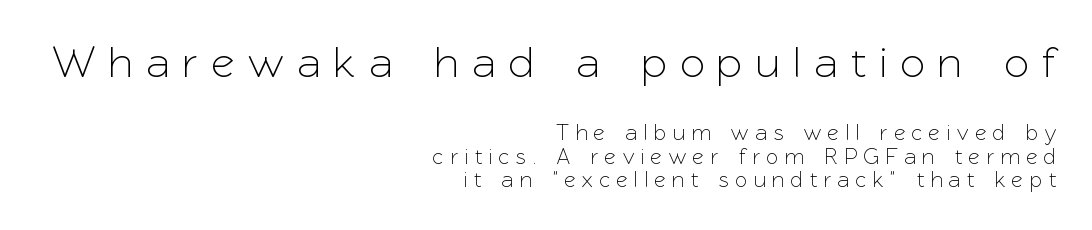
{"serif": "no", "italic": "no", "width": "normal", "stroke_contrast": "low", "x_height": "medium", "monospaced": "no", "underline": "no", "align": "right", "line_spacing": "tight", "line_spacing_ratio": 1.07, "letter_spacing": "wide", "letter_spacing_em": 0.32, "larger_block": "first", "size_ratio": 2.05, "glyph_px": 45}
